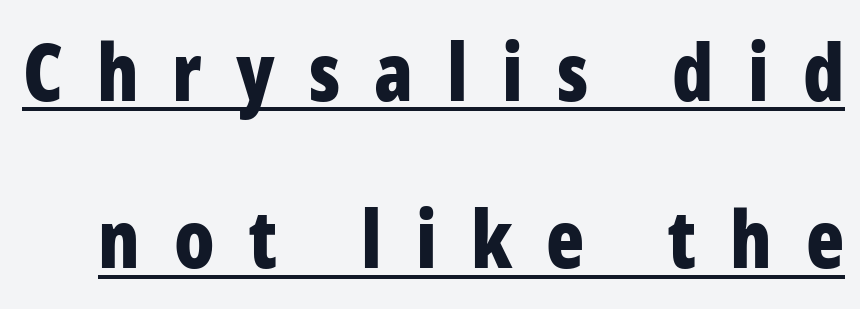
Characters follow at a spacing far wider than the type designer built in. Descenders here cross a horizontal rule under the line. Does the weight exceed regular? Yes, all the way to bold. The letters carry no serifs — their stems end cleanly without finishing strokes. A typesetter would call this proportional, since set widths differ per character. If you measured baseline to baseline, you'd find a long distance.
